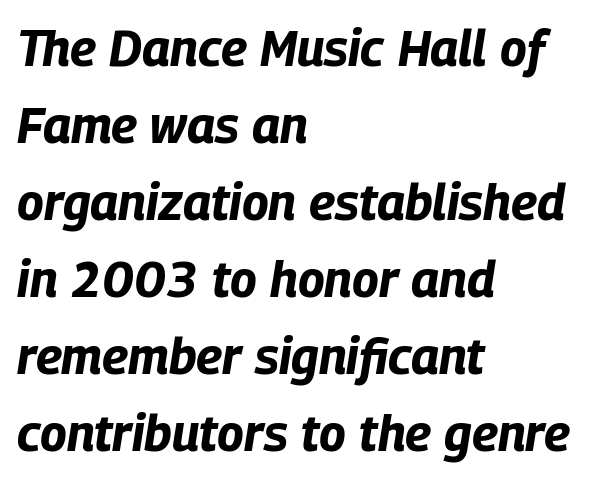
Clear beneath every line of the passage. The rendering keeps characters at their native spacing. Normally led — the rows are evenly, conventionally spaced. The rag falls on the right side of this text block. A typesetter would call this proportional, since set widths differ per character. Summary of weight: heavy, a full bold.
